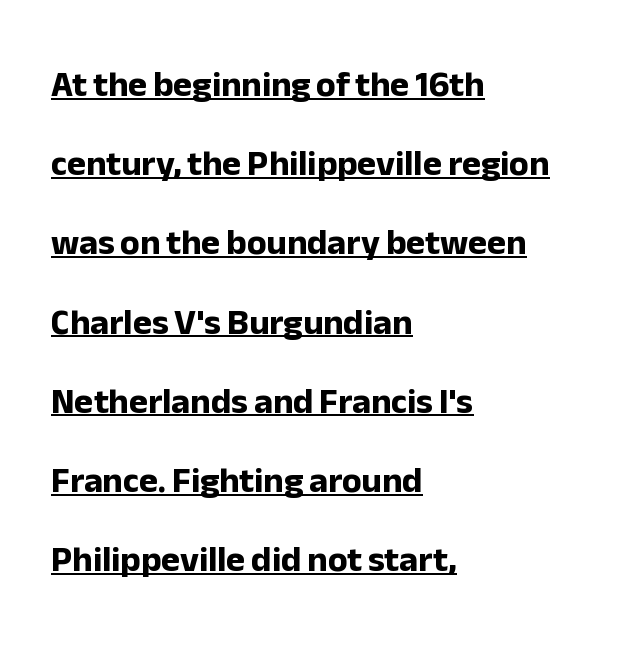
{"serif": "no", "italic": "no", "bold": "yes", "weight": "bold", "width": "normal", "stroke_contrast": "low", "x_height": "medium", "monospaced": "no", "underline": "yes", "align": "left", "line_spacing": "loose", "line_spacing_ratio": 2.2, "letter_spacing": "normal", "letter_spacing_em": 0.0, "glyph_px": 36}
